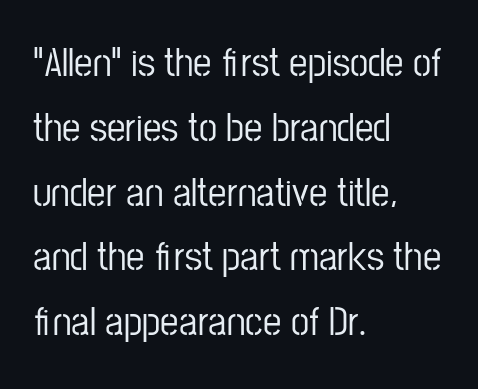
Summary of vertical rhythm: regular, with standard interline spacing. Tall strokes in this sample are plumb rather than angled. The baseline area is clear. The type family on display is of the sans-serif kind. These lines are rendered in a variable-pitch font.
